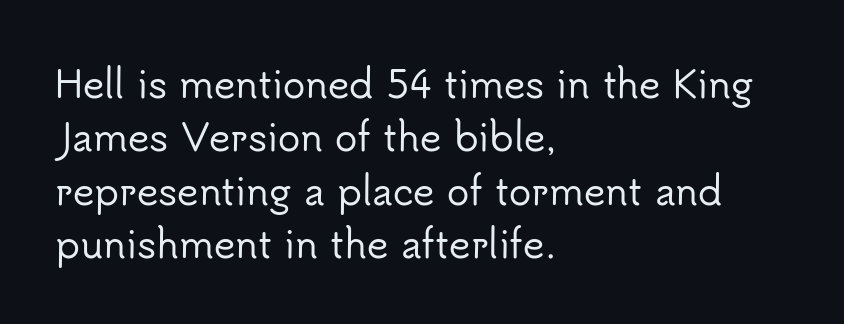
The image shows 37 px sans-serif type, upright; set left-aligned, normal line spacing (1.44x), normal letter spacing, not underlined; low stroke contrast and a small x-height.
